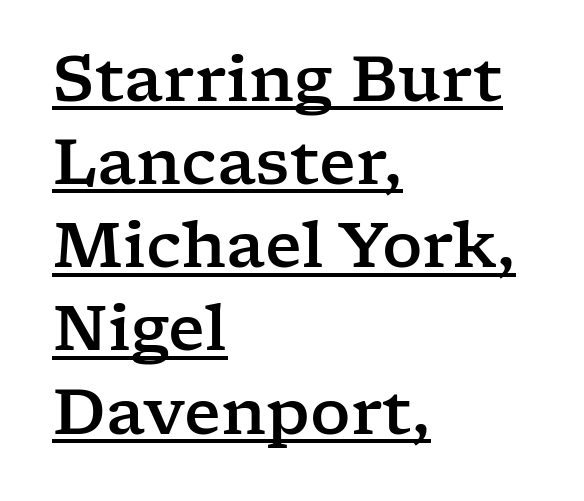
The image shows 63 px wide serif type, upright; set left-aligned, normal line spacing (1.32x), normal letter spacing, underlined; low stroke contrast and a medium x-height.
